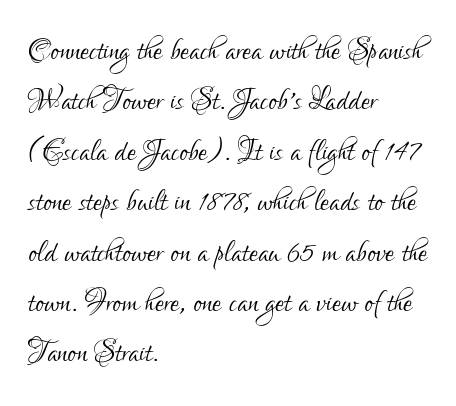
Q: Is the text bold? A: No.
Q: Is the text italic (slanted)? A: Yes.
Q: Is the typeface a serif or a sans-serif typeface? A: Sans-serif.
Q: Is the text underlined? A: No.
Q: How is the paragraph aligned? A: Left-aligned.
Q: Is the spacing between letters normal or unusually wide? A: Normal.
Q: Is the spacing between lines tight, normal or loose? A: Normal.
Q: Width (condensed, normal, or wide)? A: Condensed.
Q: Stroke contrast? A: Low.
Q: x-height? A: Small.
Q: Monospaced? A: No.
